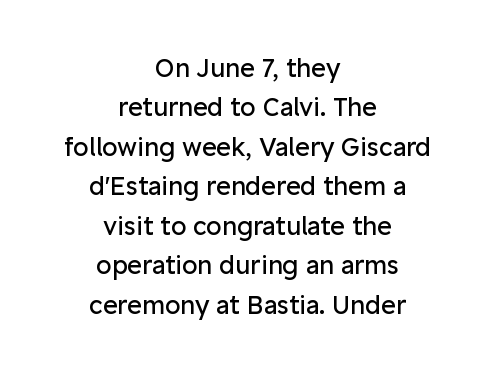
The image shows 25 px text type, upright; set centered, normal line spacing (1.58x), normal letter spacing, not underlined.
